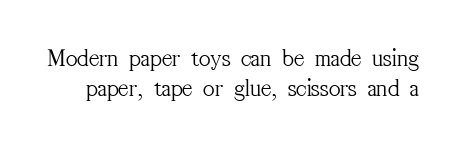
{"italic": "no", "bold": "no", "underline": "no", "line_spacing_ratio": 1.19, "letter_spacing": "normal", "letter_spacing_em": 0.0, "glyph_px": 25}
